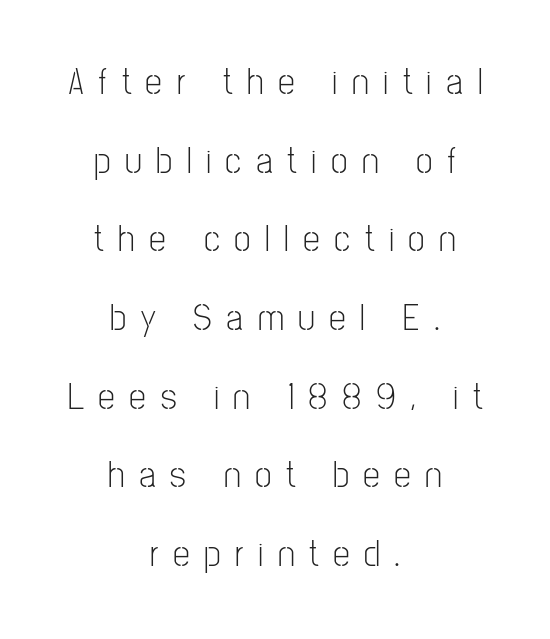
The image shows 38 px light, condensed sans-serif type, upright; set centered, loose line spacing (2.07x), unusually wide letter spacing (+0.38 em), not underlined; low stroke contrast and a medium x-height.
